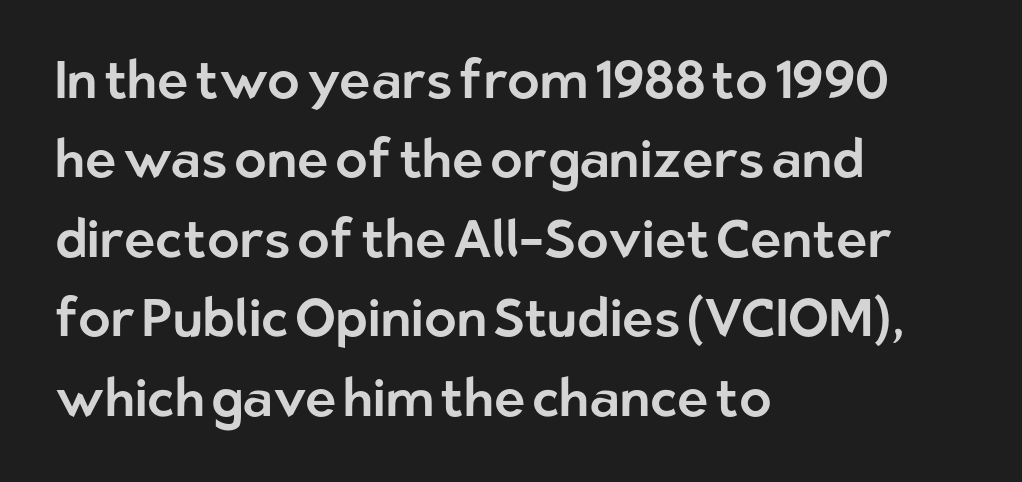
Q: Is the text italic (slanted)? A: No, it is upright.
Q: Is the typeface a serif or a sans-serif typeface? A: Sans-serif.
Q: Is the text underlined? A: No.
Q: How is the paragraph aligned? A: Left-aligned.
Q: Is the spacing between letters normal or unusually wide? A: Normal.
Q: Is the spacing between lines tight, normal or loose? A: Normal.
Q: Width (condensed, normal, or wide)? A: Normal.
Q: Stroke contrast? A: Low.
Q: x-height? A: Medium.
Q: Monospaced? A: No.
